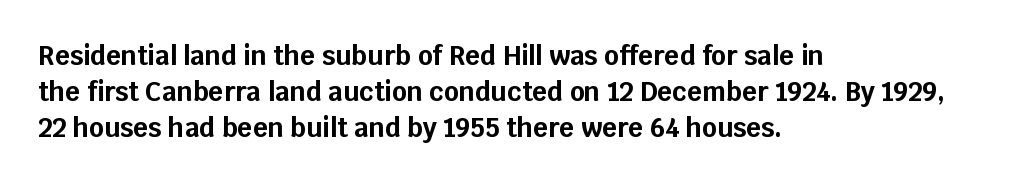
{"italic": "no", "bold": "yes", "underline": "no", "align": "left", "line_spacing": "normal", "line_spacing_ratio": 1.38, "letter_spacing": "normal", "letter_spacing_em": 0.0, "glyph_px": 26}
